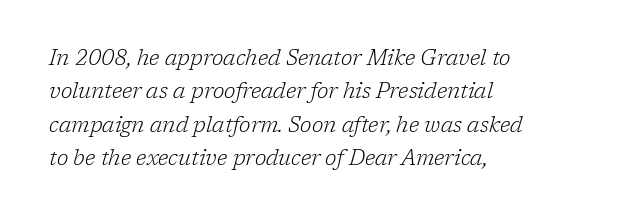
{"italic": "yes", "lean": "right", "slant_degrees": 17, "bold": "no", "underline": "no", "align": "left", "line_spacing": "normal", "line_spacing_ratio": 1.59, "letter_spacing": "normal", "letter_spacing_em": 0.0, "glyph_px": 21}
